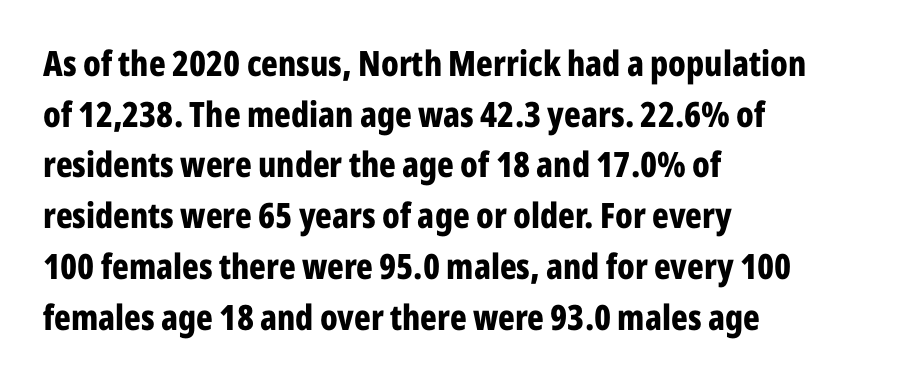
Q: Is the text bold? A: Yes.
Q: Is the text italic (slanted)? A: No, it is upright.
Q: Is the typeface a serif or a sans-serif typeface? A: Sans-serif.
Q: Is the text underlined? A: No.
Q: How is the paragraph aligned? A: Left-aligned.
Q: Is the spacing between letters normal or unusually wide? A: Normal.
Q: Is the spacing between lines tight, normal or loose? A: Normal.
Q: Width (condensed, normal, or wide)? A: Condensed.
Q: Stroke contrast? A: Low.
Q: x-height? A: Medium.
Q: Monospaced? A: No.
